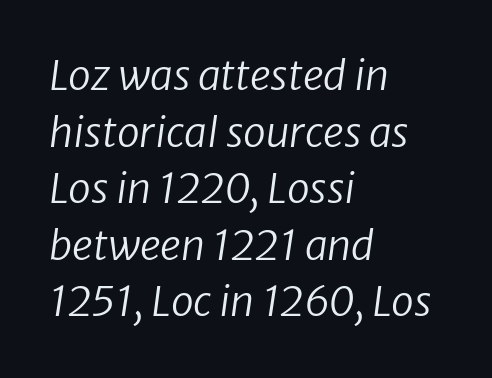
Compared with typical body copy, the letter spacing here is the same. A light-to-regular cut is what we see here. Does the lettering tilt? It does — this is italic. Notice how descenders clear the ascenders below comfortably — that's standard leading.
